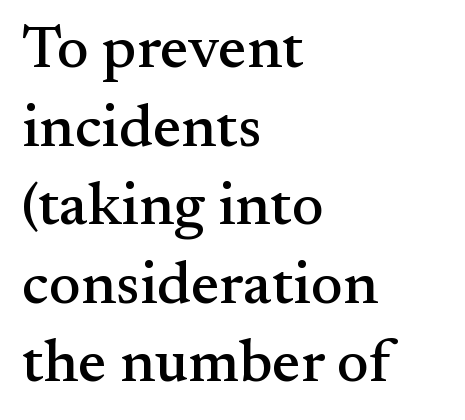
Type style note: has serifs. The tracking reads as untouched default to a designer's eye. Baseline-to-baseline distance is the conventional proportion of letter height. Type without underlining. Here the designer chose a conventional face with non-uniform glyph widths.
